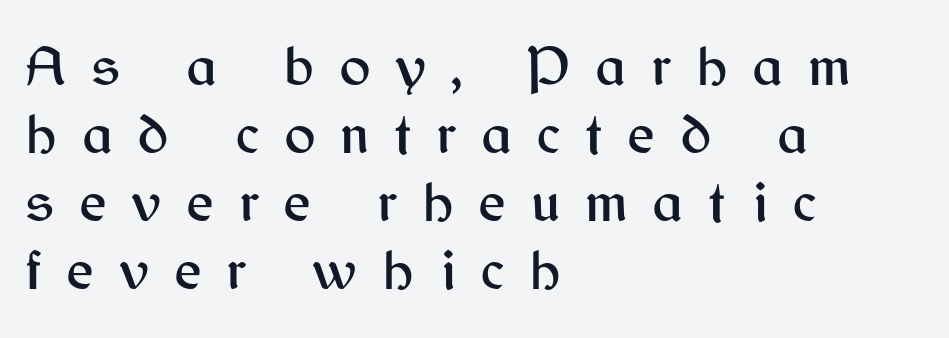
Q: Is the text italic (slanted)? A: No, it is upright.
Q: Is the typeface a serif or a sans-serif typeface? A: Sans-serif.
Q: Is the text underlined? A: No.
Q: How is the paragraph aligned? A: Left-aligned.
Q: Is the spacing between letters normal or unusually wide? A: Unusually wide.
Q: Is the spacing between lines tight, normal or loose? A: Tight.
Q: Width (condensed, normal, or wide)? A: Normal.
Q: Stroke contrast? A: Medium.
Q: x-height? A: Medium.
Q: Monospaced? A: No.
